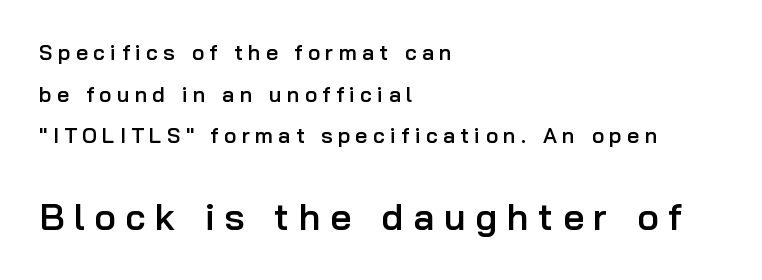
The image shows 37 px semibold sans-serif type, upright; set left-aligned, loose line spacing (1.98x), unusually wide letter spacing (+0.26 em), not underlined; the second (bottom) block is 1.76x larger; low stroke contrast and a medium x-height.
